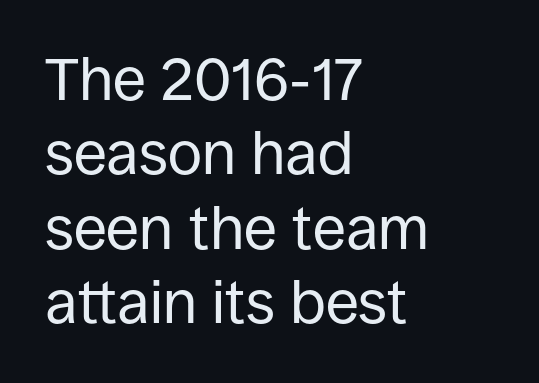
{"serif": "no", "italic": "no", "bold": "no", "weight": "regular", "width": "normal", "stroke_contrast": "low", "x_height": "large", "monospaced": "no", "underline": "no", "align": "left", "line_spacing_ratio": 1.24, "letter_spacing": "normal", "letter_spacing_em": 0.0, "glyph_px": 60}
